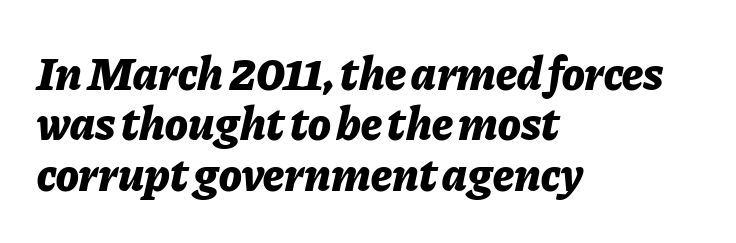
Q: Is the text bold? A: Yes.
Q: Is the text italic (slanted)? A: Yes, it leans right by about 11 degrees.
Q: Is the text underlined? A: No.
Q: How is the paragraph aligned? A: Left-aligned.
Q: Is the spacing between letters normal or unusually wide? A: Normal.
Q: Is the spacing between lines tight, normal or loose? A: Tight.
Q: Width (condensed, normal, or wide)? A: Normal.
Q: Stroke contrast? A: Low.
Q: x-height? A: Medium.
Q: Monospaced? A: No.
